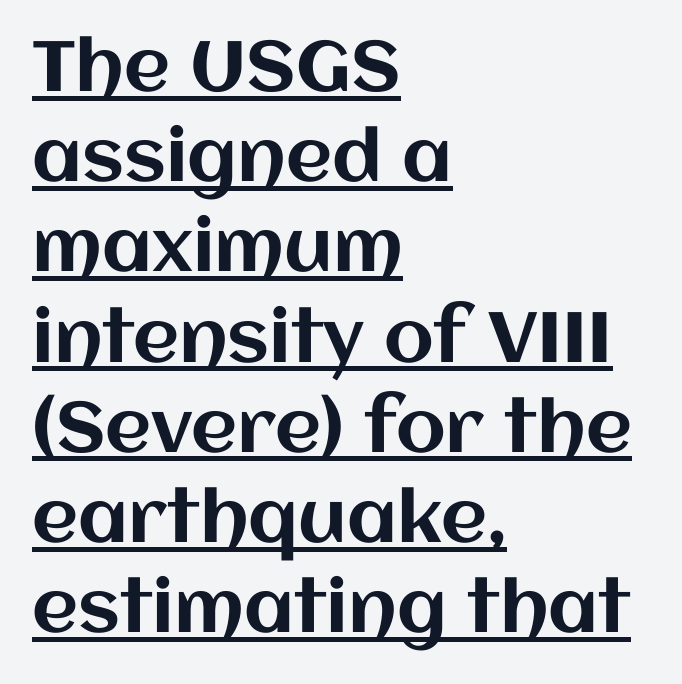
A typesetter would call this leading conventional body-copy spacing. Standard letterfit; no display-style spreading of the glyphs. The sample's only ornament is a line tracing under the words. Is this a fixed-width face? No — the glyphs have proportional, varying widths. Each line starts at the same left margin while the right side varies.
